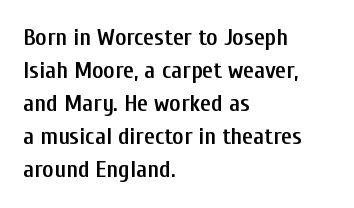
This rendering features lettering with no underline. Firm but not heavy-handed strokes: this text is semibold. Compared with typical body copy, the letter spacing here is the same. This sample is left-justified, so line endings fall wherever the words run out. Normally led — the rows are evenly, conventionally spaced.
